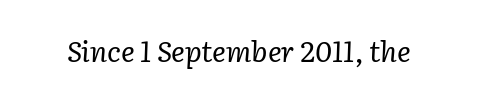
Q: Is the text bold? A: No.
Q: Is the text italic (slanted)? A: Yes, it leans right by about 2 degrees.
Q: Is the typeface a serif or a sans-serif typeface? A: Serif.
Q: Is the text underlined? A: No.
Q: Is the spacing between letters normal or unusually wide? A: Normal.
Q: Width (condensed, normal, or wide)? A: Normal.
Q: Stroke contrast? A: Low.
Q: x-height? A: Medium.
Q: Monospaced? A: No.
